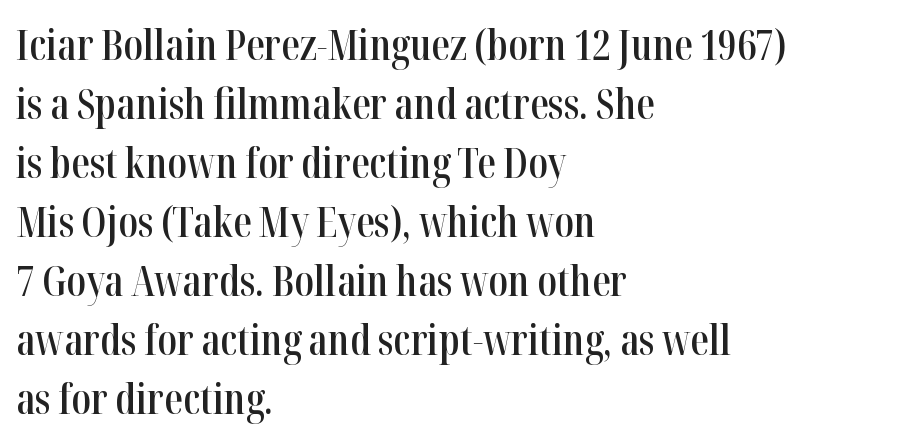
The image shows 41 px semibold, condensed serif type, upright; set left-aligned, normal line spacing (1.44x), normal letter spacing, not underlined; high stroke contrast and a medium x-height.
